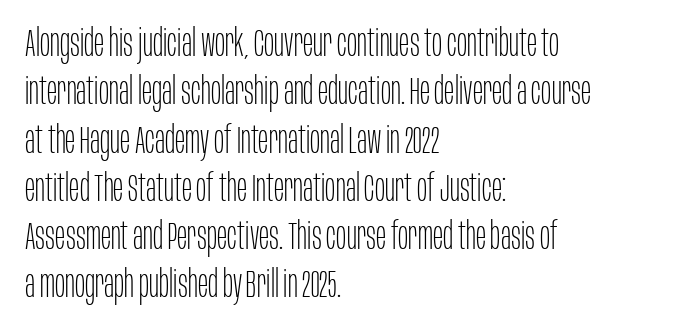
{"serif": "no", "italic": "no", "bold": "no", "weight": "thin", "width": "condensed", "stroke_contrast": "low", "x_height": "large", "monospaced": "no", "underline": "no", "align": "left", "line_spacing": "normal", "line_spacing_ratio": 1.27, "letter_spacing": "normal", "letter_spacing_em": 0.0, "glyph_px": 38}
